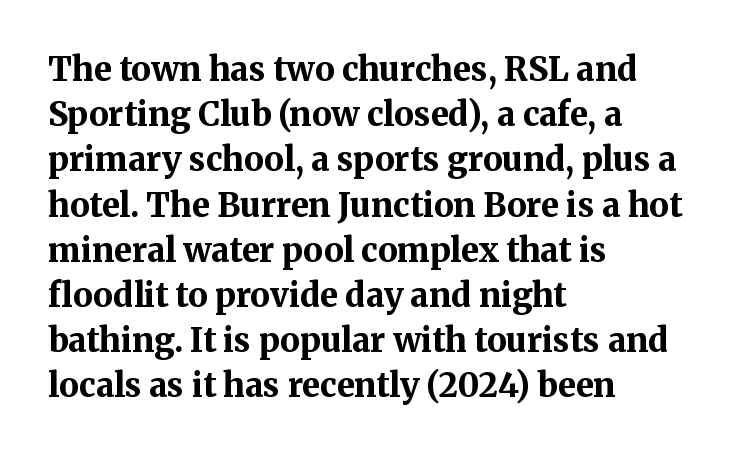
Q: Is the text bold? A: Yes.
Q: Is the text italic (slanted)? A: No, it is upright.
Q: Is the typeface a serif or a sans-serif typeface? A: Serif.
Q: Is the text underlined? A: No.
Q: How is the paragraph aligned? A: Left-aligned.
Q: Is the spacing between letters normal or unusually wide? A: Normal.
Q: Is the spacing between lines tight, normal or loose? A: Normal.
Q: Width (condensed, normal, or wide)? A: Normal.
Q: Stroke contrast? A: Medium.
Q: x-height? A: Medium.
Q: Monospaced? A: No.
